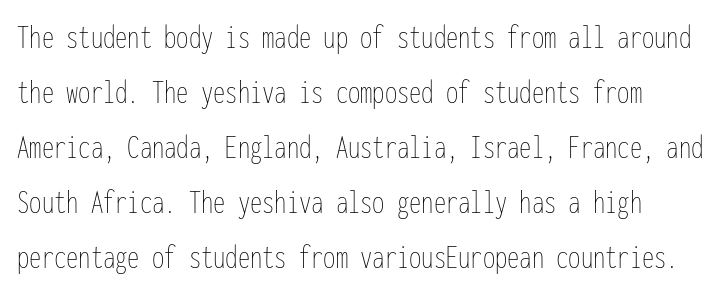
The image shows 35 px thin, condensed type, upright, monospaced; set normal line spacing (1.57x), normal letter spacing, not underlined; low stroke contrast and a medium x-height.
